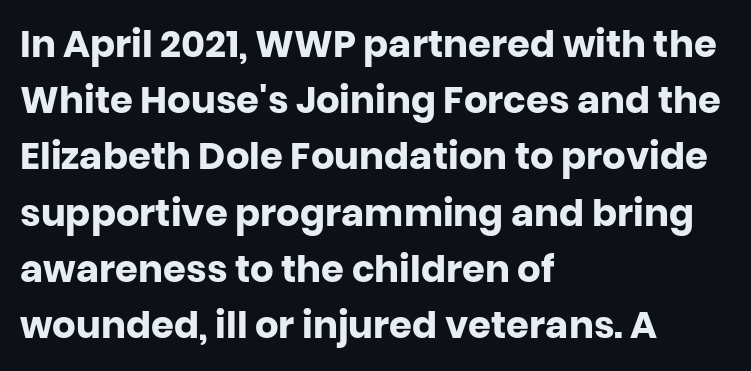
These lines are rendered in a variable-pitch font. You can tell from the bare stems that sans-serif type was used. How would I describe the line gaps? Plain and ordinary. The letters are bold, with thick, heavy strokes. Just letters on the line, the space beneath them empty.
